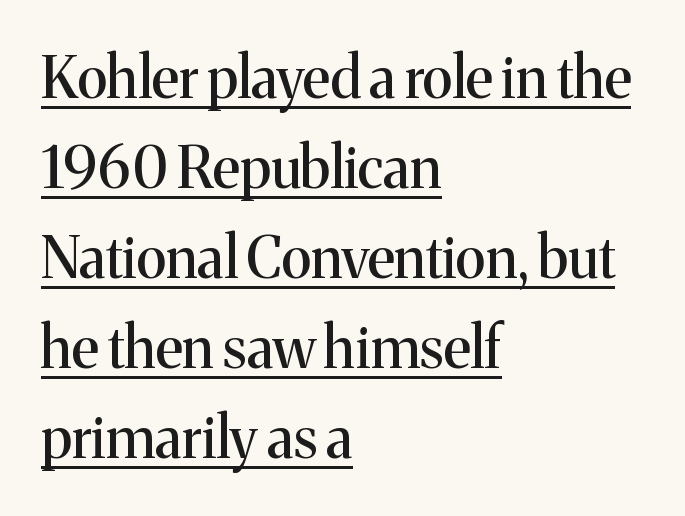
{"serif": "yes", "italic": "no", "width": "normal", "stroke_contrast": "medium", "x_height": "medium", "monospaced": "no", "underline": "yes", "align": "left", "line_spacing": "normal", "line_spacing_ratio": 1.58, "letter_spacing": "normal", "letter_spacing_em": 0.0, "glyph_px": 57}
